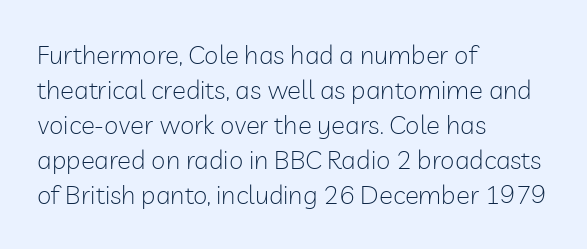
How are the letters spaced? Ordinarily, with no added tracking. Has an underline been added? It has not. Honestly, the row spacing looks completely unremarkable. The font is comparable to plain body text, perhaps lighter. Visually the block forms a straight wall on the left and a jagged coastline on the right.
